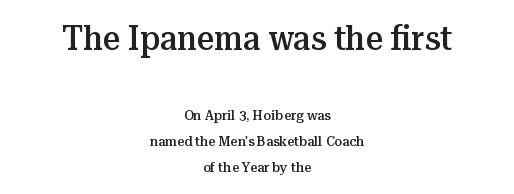
The image shows 34 px semibold serif type, upright; set centered, line spacing 1.83x, normal letter spacing, not underlined; the first (top) block is 2.43x larger; medium stroke contrast and a medium x-height.
